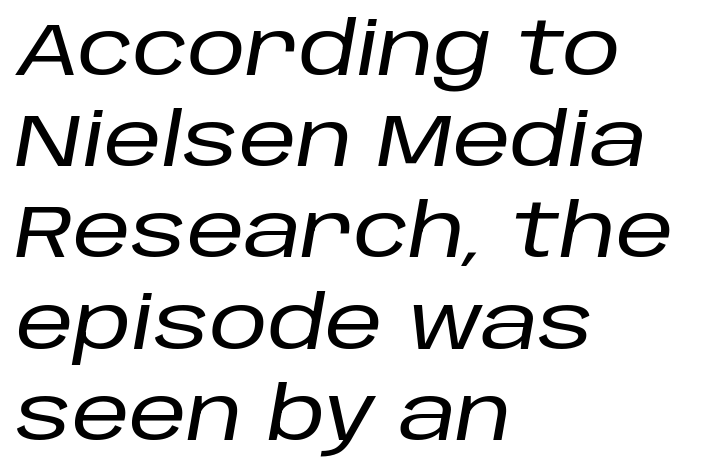
Tracking here is standard; glyphs follow each other at the usual distance. Compared with ordinary roman type, these characters are visibly tilted. The typesetter chose a ragged-right arrangement here. Evenly set lines give the paragraph a standard silhouette.
